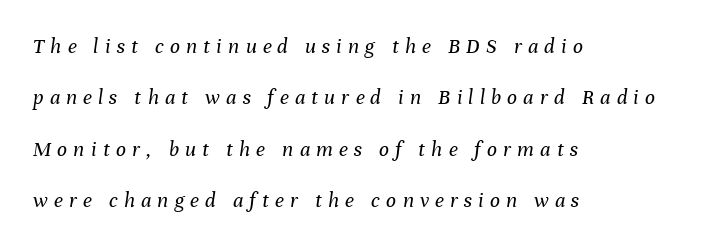
Q: Is the text bold? A: No.
Q: Is the text italic (slanted)? A: Yes, it leans right by about 8 degrees.
Q: Is the text underlined? A: No.
Q: How is the paragraph aligned? A: Left-aligned.
Q: Is the spacing between letters normal or unusually wide? A: Unusually wide.
Q: Is the spacing between lines tight, normal or loose? A: Loose.
